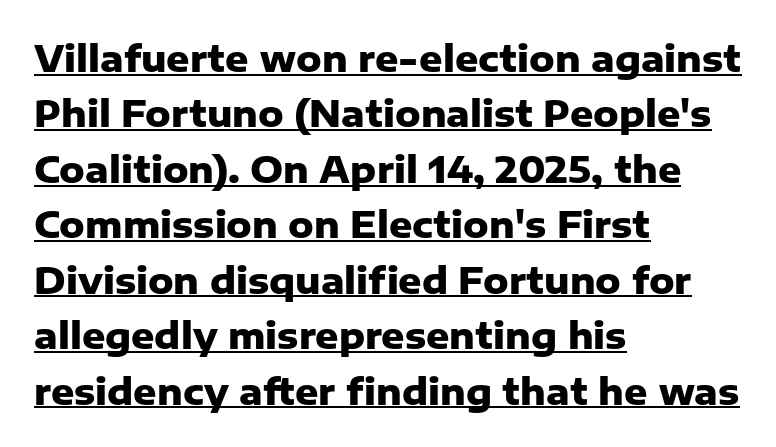
Nothing sits at the stroke ends, so this counts as sans-serif. A typesetter would call this proportional, since set widths differ per character. The block of text has a typical density, with ordinary space between rows. The rendering uses the underline text-decoration.
